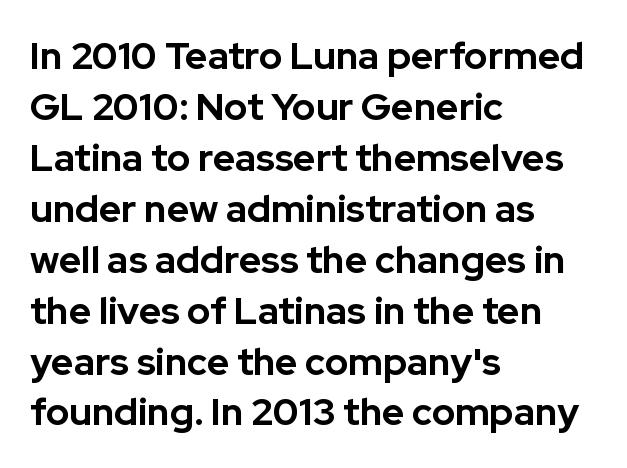
{"serif": "no", "italic": "no", "bold": "yes", "weight": "bold", "width": "normal", "stroke_contrast": "low", "x_height": "medium", "monospaced": "no", "underline": "no", "align": "left", "line_spacing": "normal", "line_spacing_ratio": 1.34, "letter_spacing": "normal", "letter_spacing_em": 0.0, "glyph_px": 38}
